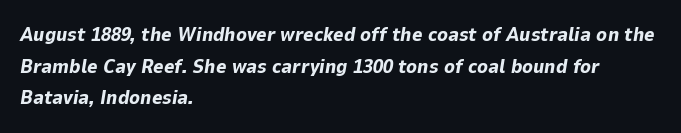
{"italic": "yes", "lean": "right", "slant_degrees": 9, "bold": "yes", "underline": "no", "align": "left", "line_spacing": "normal", "line_spacing_ratio": 1.58, "letter_spacing": "normal", "letter_spacing_em": 0.0, "glyph_px": 20}
